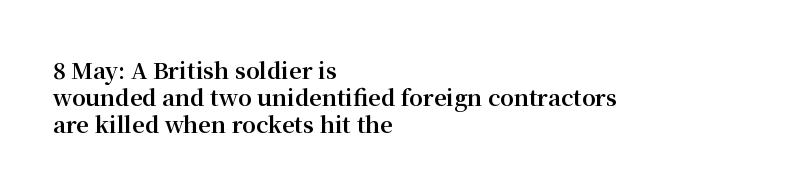
The setting favours the left margin, as ordinary paragraphs usually do. The strip under each line holds only bare page. Every letter is thick-stroked: bold, no question. In terms of posture, this sample is upright. Is the letter spacing exaggerated? No — it looks like the ordinary default.
